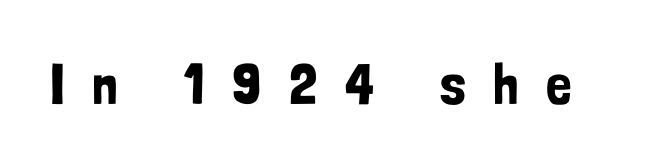
A typesetter would label this face a sans. Loose tracking; the words dissolve into strings of separated letters. These lines are rendered in a variable-pitch font. This is the regular roman posture of the typeface. The gap between lines stays unmarked.
